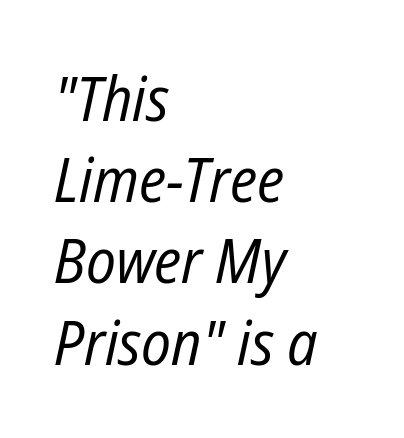
Q: Is the text bold? A: No.
Q: Is the text italic (slanted)? A: Yes, it leans right by about 12 degrees.
Q: Is the text underlined? A: No.
Q: How is the paragraph aligned? A: Left-aligned.
Q: Is the spacing between letters normal or unusually wide? A: Normal.
Q: Is the spacing between lines tight, normal or loose? A: Normal.
Q: Width (condensed, normal, or wide)? A: Condensed.
Q: Stroke contrast? A: Low.
Q: x-height? A: Medium.
Q: Monospaced? A: No.
